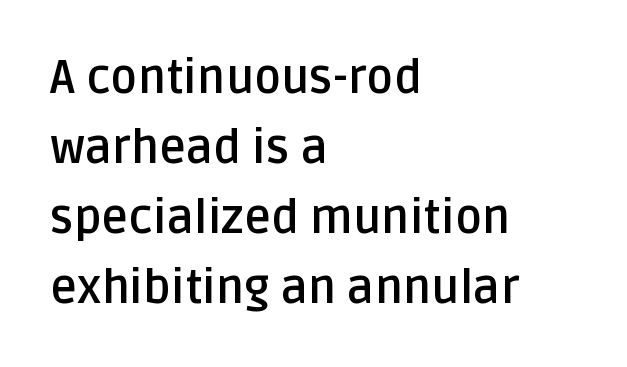
Spacing between characters is what you'd get straight out of the box. Posture: straight, roman, zero tilt. Left-aligned paragraph, ragged on the right. Is this a fixed-width face? No — the glyphs have proportional, varying widths.
